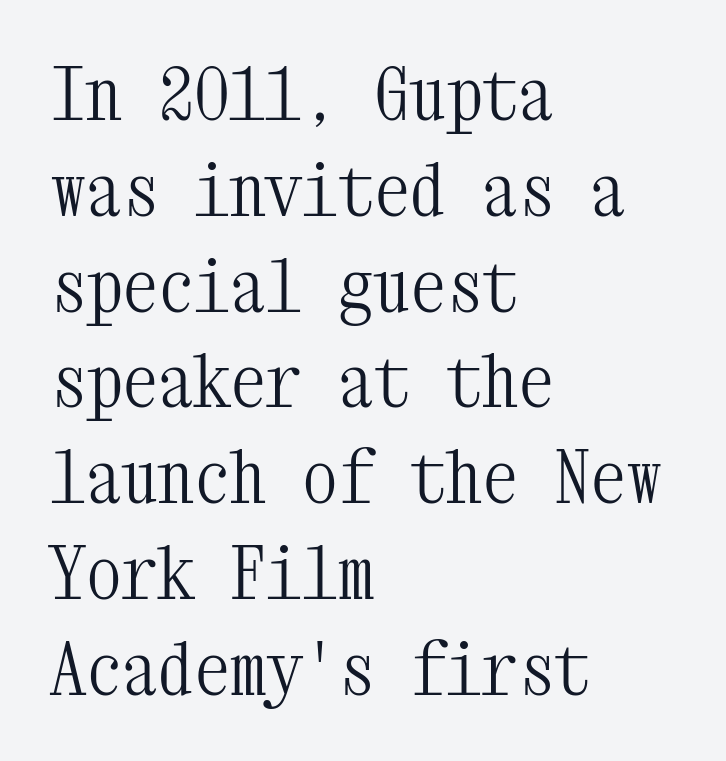
The letters carry serifs — small finishing strokes at the ends of their stems. The gaps between neighbouring characters are ordinary and unremarkable. A typesetter would mark this as roman, not italic. A normal amount of white space separates one row of letters from the next.
